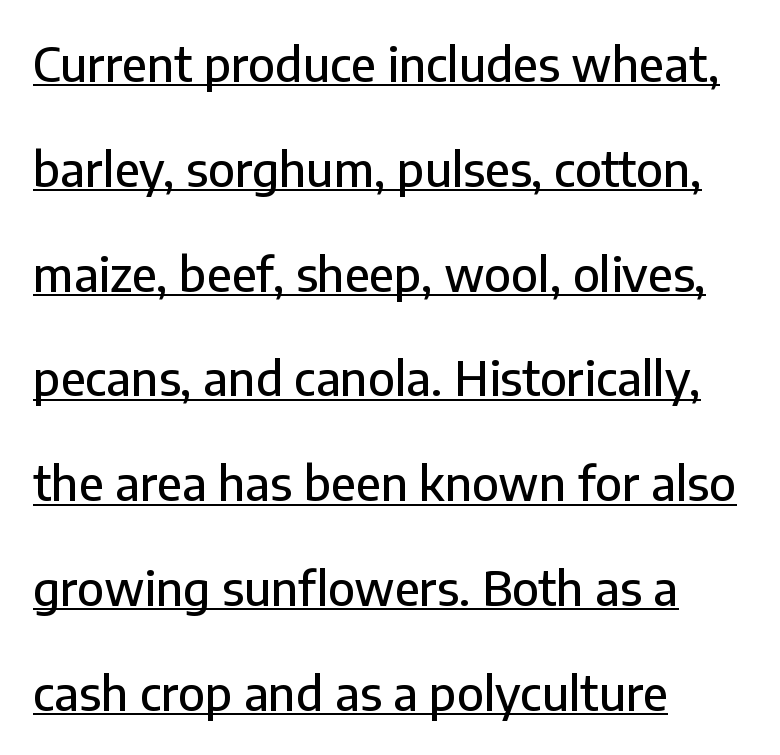
Q: Is the text italic (slanted)? A: No, it is upright.
Q: Is the typeface a serif or a sans-serif typeface? A: Sans-serif.
Q: Is the text underlined? A: Yes.
Q: How is the paragraph aligned? A: Left-aligned.
Q: Is the spacing between letters normal or unusually wide? A: Normal.
Q: Is the spacing between lines tight, normal or loose? A: Loose.
Q: Width (condensed, normal, or wide)? A: Normal.
Q: Stroke contrast? A: Low.
Q: x-height? A: Medium.
Q: Monospaced? A: No.
